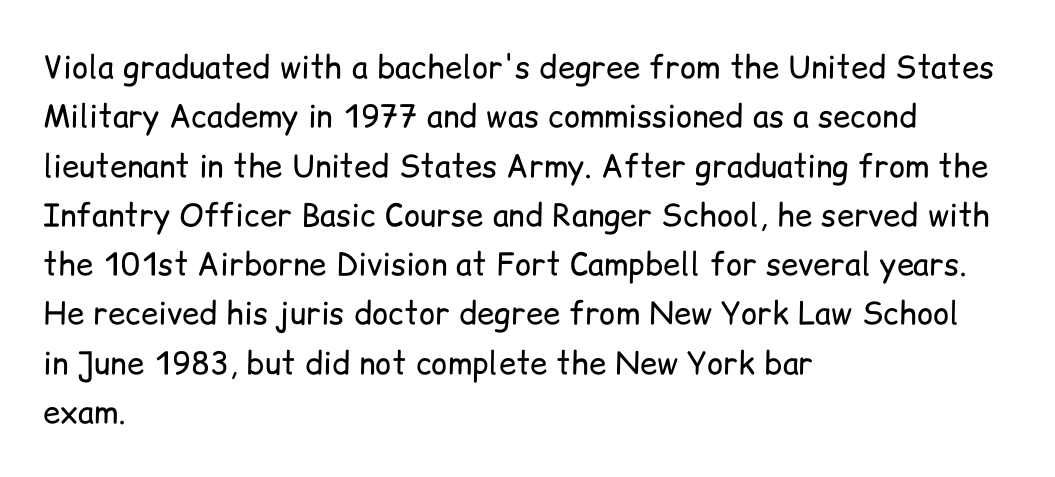
Q: Is the text bold? A: No.
Q: Is the text italic (slanted)? A: No, it is upright.
Q: Is the typeface a serif or a sans-serif typeface? A: Sans-serif.
Q: Is the text underlined? A: No.
Q: How is the paragraph aligned? A: Left-aligned.
Q: Is the spacing between letters normal or unusually wide? A: Normal.
Q: Is the spacing between lines tight, normal or loose? A: Normal.
Q: Width (condensed, normal, or wide)? A: Normal.
Q: Stroke contrast? A: Low.
Q: x-height? A: Medium.
Q: Monospaced? A: No.
